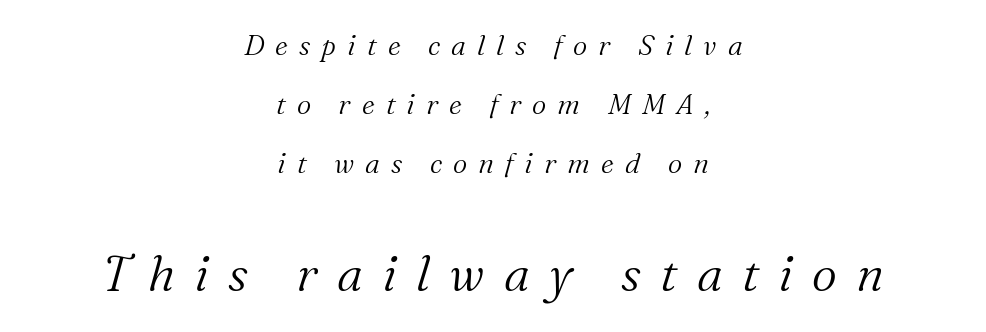
The image shows 49 px light serif type, italic (leaning right); set centered, loose line spacing (2.11x), unusually wide letter spacing (+0.39 em), not underlined; the second (bottom) block is 1.75x larger; medium stroke contrast and a medium x-height.
